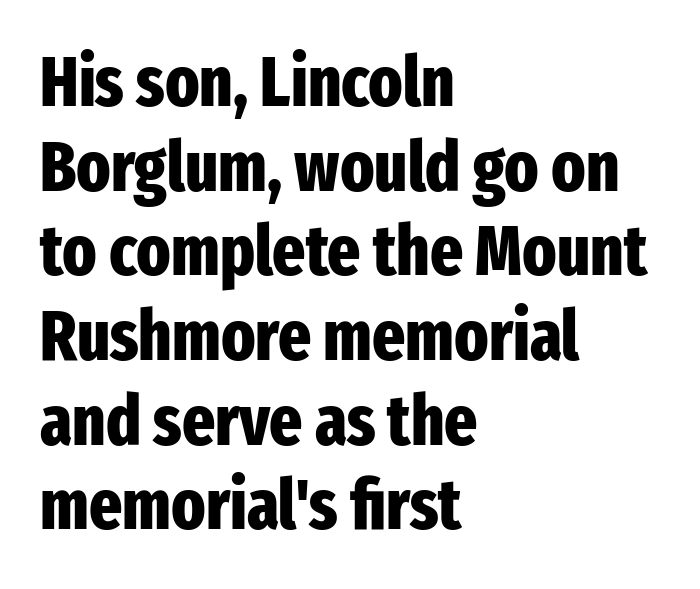
Q: Is the text bold? A: Yes.
Q: Is the text italic (slanted)? A: No, it is upright.
Q: Is the typeface a serif or a sans-serif typeface? A: Sans-serif.
Q: Is the text underlined? A: No.
Q: How is the paragraph aligned? A: Left-aligned.
Q: Is the spacing between letters normal or unusually wide? A: Normal.
Q: Width (condensed, normal, or wide)? A: Condensed.
Q: Stroke contrast? A: Low.
Q: x-height? A: Medium.
Q: Monospaced? A: No.
